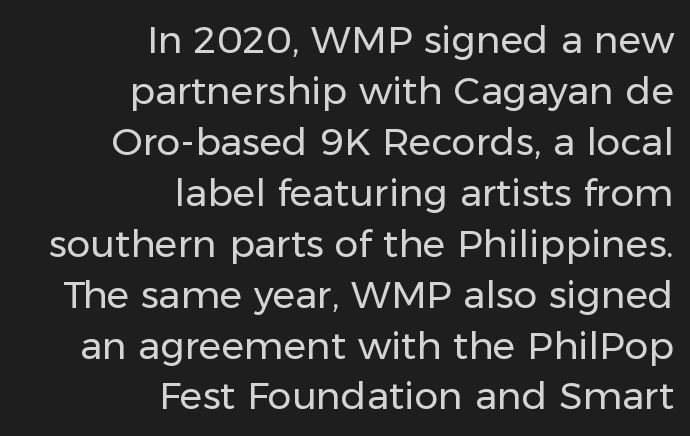
{"serif": "no", "italic": "no", "bold": "no", "weight": "regular", "width": "normal", "stroke_contrast": "low", "x_height": "medium", "monospaced": "no", "underline": "no", "align": "right", "line_spacing": "normal", "line_spacing_ratio": 1.34, "letter_spacing": "normal", "letter_spacing_em": 0.0, "glyph_px": 38}
